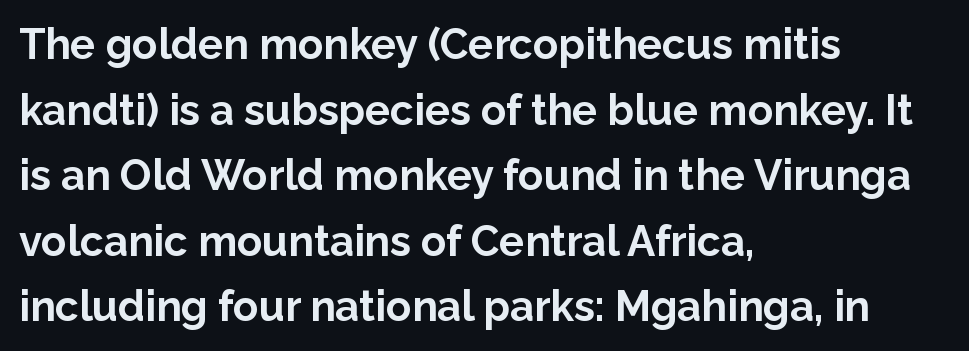
Nobody touched the tracking dial on this one. Which margin do the lines hug? The left one — the right edge is uneven. Examine the stroke ends and you'll find no serifs. These lines are rendered in a variable-pitch font.
